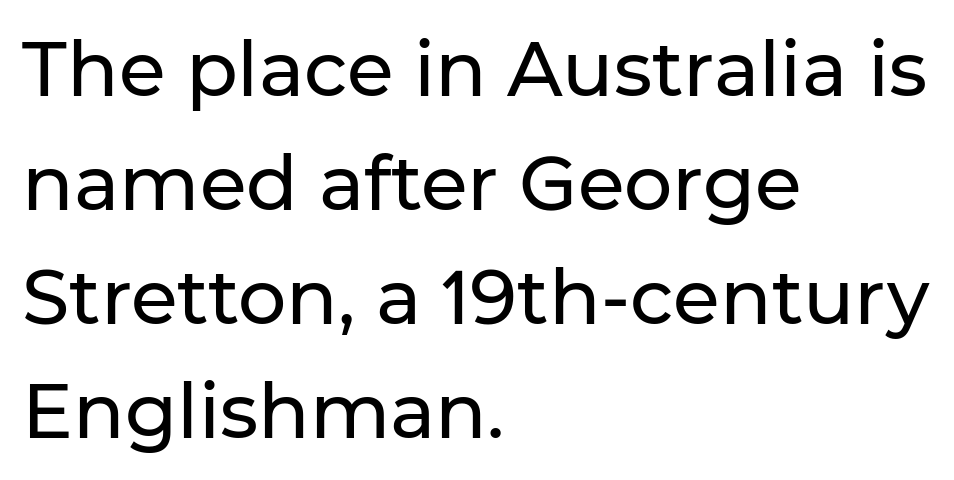
These lines are rendered in a variable-pitch font. Compared with typical paragraphs, the rows here are spaced about the same. Nobody drew a line under any word here. You can tell it's not italic because the verticals are truly vertical.
